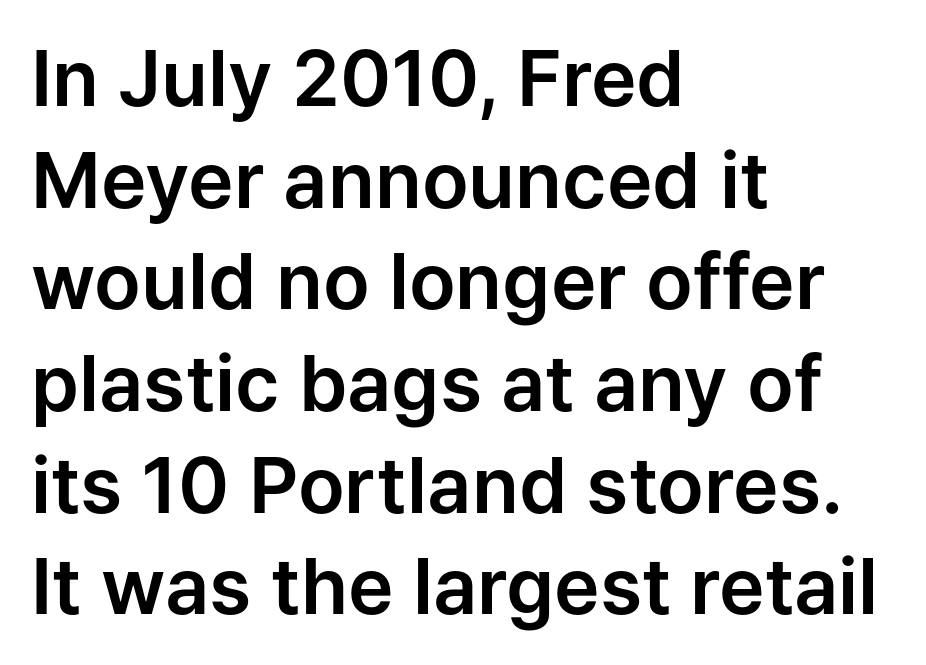
The specimen reads as upright at a glance. Baseline-to-baseline distance is the conventional proportion of letter height. The rendering uses natural spacing where letterforms have individual widths. Type without underlining.
